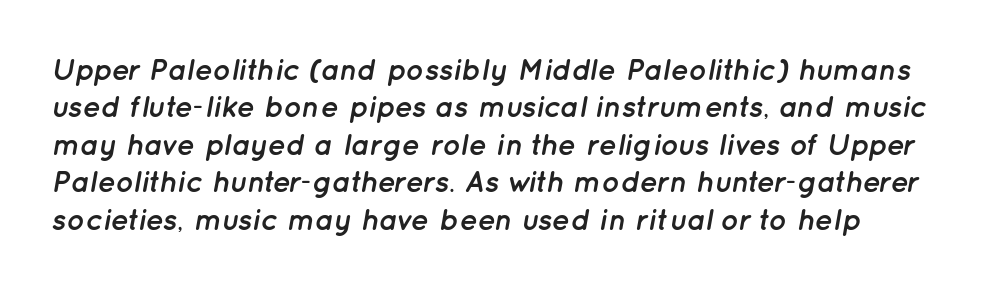
Q: Is the text bold? A: Yes.
Q: Is the text italic (slanted)? A: Yes, it leans right by about 12 degrees.
Q: Is the text underlined? A: No.
Q: Is the spacing between letters normal or unusually wide? A: Normal.
Q: Is the spacing between lines tight, normal or loose? A: Normal.
Q: Width (condensed, normal, or wide)? A: Normal.
Q: Stroke contrast? A: Low.
Q: x-height? A: Medium.
Q: Monospaced? A: No.
